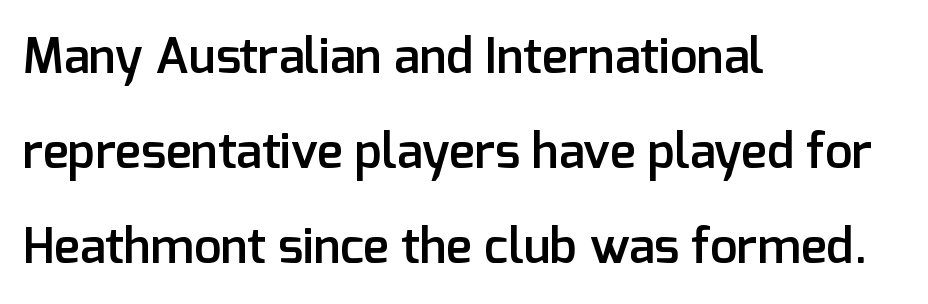
The image shows 49 px semibold sans-serif type, upright; set left-aligned, loose line spacing (1.94x), normal letter spacing, not underlined; low stroke contrast and a medium x-height.
